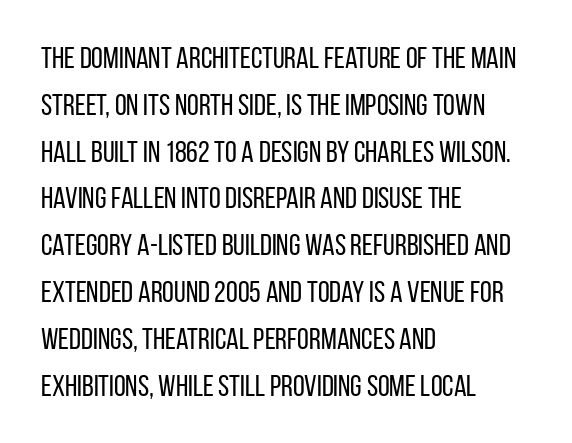
Q: Is the text bold? A: No.
Q: Is the text italic (slanted)? A: No, it is upright.
Q: Is the typeface a serif or a sans-serif typeface? A: Sans-serif.
Q: Is the text underlined? A: No.
Q: How is the paragraph aligned? A: Left-aligned.
Q: Is the spacing between letters normal or unusually wide? A: Normal.
Q: Is the spacing between lines tight, normal or loose? A: Normal.
Q: Width (condensed, normal, or wide)? A: Condensed.
Q: Stroke contrast? A: Low.
Q: x-height? A: Large.
Q: Monospaced? A: No.
